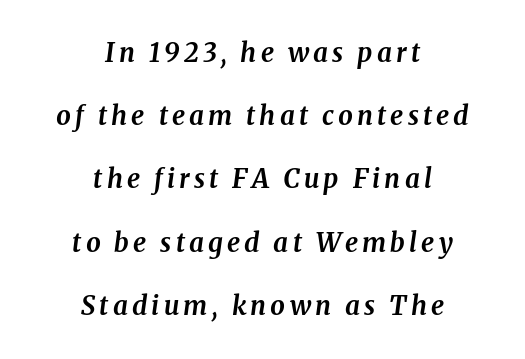
Typeset on center — no edge is straight. Is the type bold? Yes — the strokes are clearly thick and heavy. How would I describe the line gaps? Wide and relaxed. No word sits above an underline.
